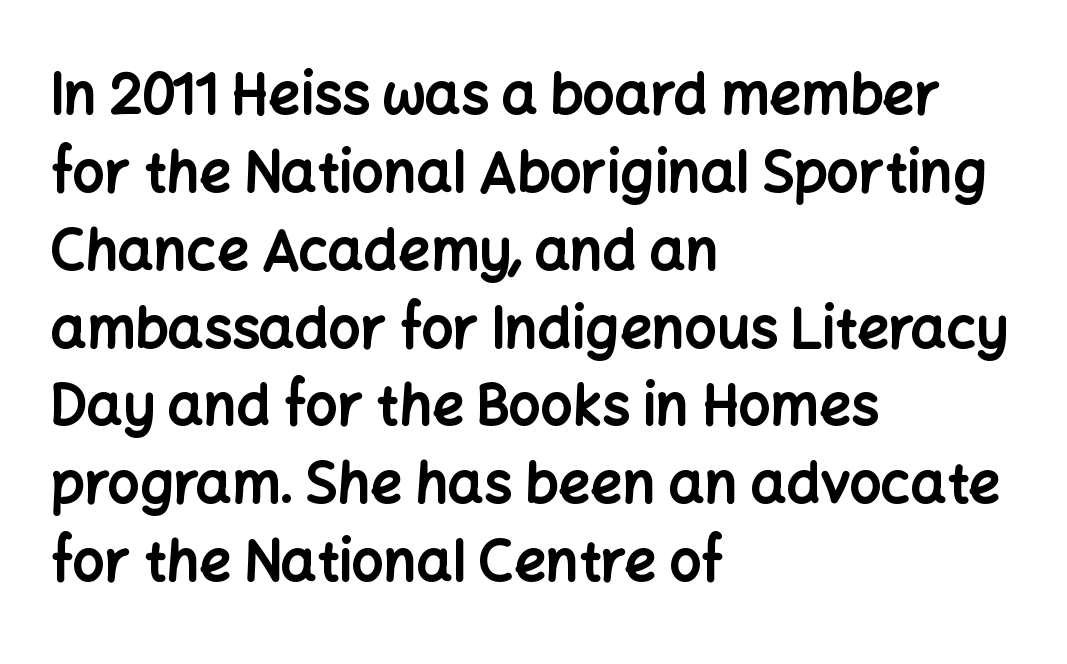
Unlike a traditional serif, this face leaves its strokes unadorned. Letter spacing: default. The rendering uses a bold face; every stroke is thick and dark. Think of a printed novel: that variable character pitch is what you see here. Typeset ragged right — the left edge is the straight one. Summary of vertical rhythm: regular, with standard interline spacing.
